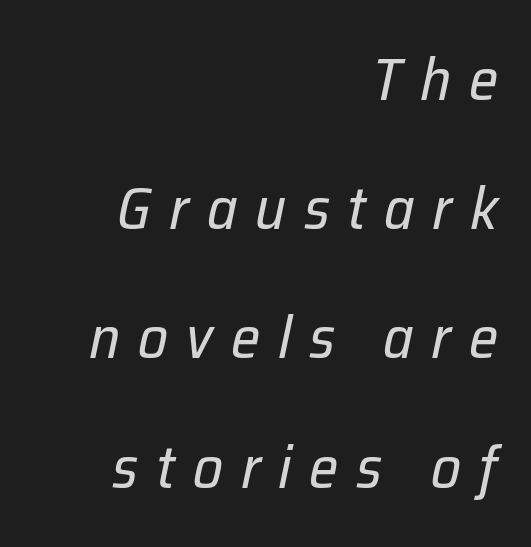
The foot of each line stays bare and open. Reading down the block, your eye finds every line finishing at a fixed right position. Does extra space separate the letters? Yes, quite a lot of it. A typesetter would call this leading open, well beyond the default. Would a proofreader flag this as italicized? Yes.
